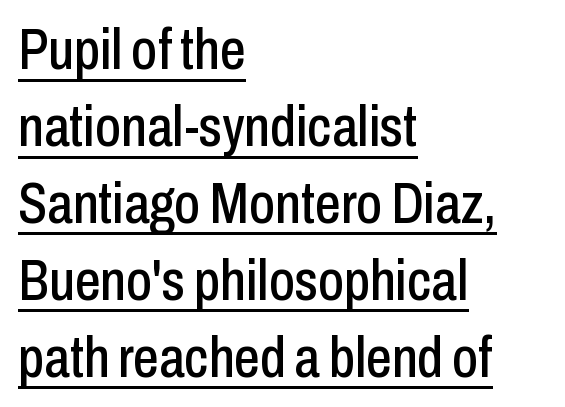
Q: Is the text italic (slanted)? A: No, it is upright.
Q: Is the typeface a serif or a sans-serif typeface? A: Sans-serif.
Q: Is the text underlined? A: Yes.
Q: How is the paragraph aligned? A: Left-aligned.
Q: Is the spacing between letters normal or unusually wide? A: Normal.
Q: Is the spacing between lines tight, normal or loose? A: Normal.
Q: Width (condensed, normal, or wide)? A: Condensed.
Q: Stroke contrast? A: Low.
Q: x-height? A: Medium.
Q: Monospaced? A: No.
